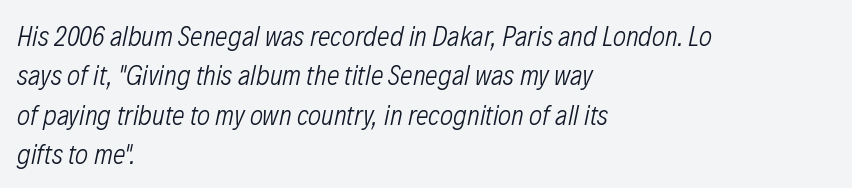
The image shows 28 px light, condensed type, italic (leaning right); set left-aligned, normal line spacing (1.41x), normal letter spacing, not underlined; low stroke contrast and a medium x-height.
